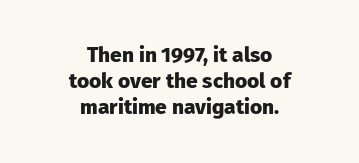
Q: Is the text bold? A: Yes.
Q: Is the text italic (slanted)? A: No, it is upright.
Q: Is the text underlined? A: No.
Q: How is the paragraph aligned? A: Centered.
Q: Is the spacing between letters normal or unusually wide? A: Normal.
Q: Is the spacing between lines tight, normal or loose? A: Normal.
